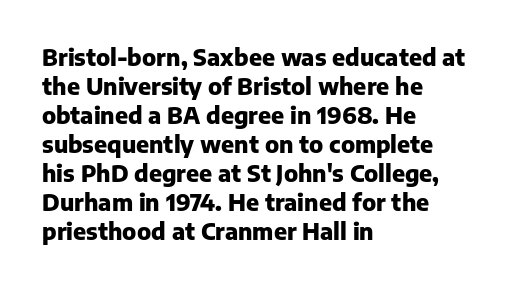
Q: Is the text bold? A: Yes.
Q: Is the text italic (slanted)? A: No, it is upright.
Q: Is the text underlined? A: No.
Q: How is the paragraph aligned? A: Left-aligned.
Q: Is the spacing between letters normal or unusually wide? A: Normal.
Q: Is the spacing between lines tight, normal or loose? A: Normal.
